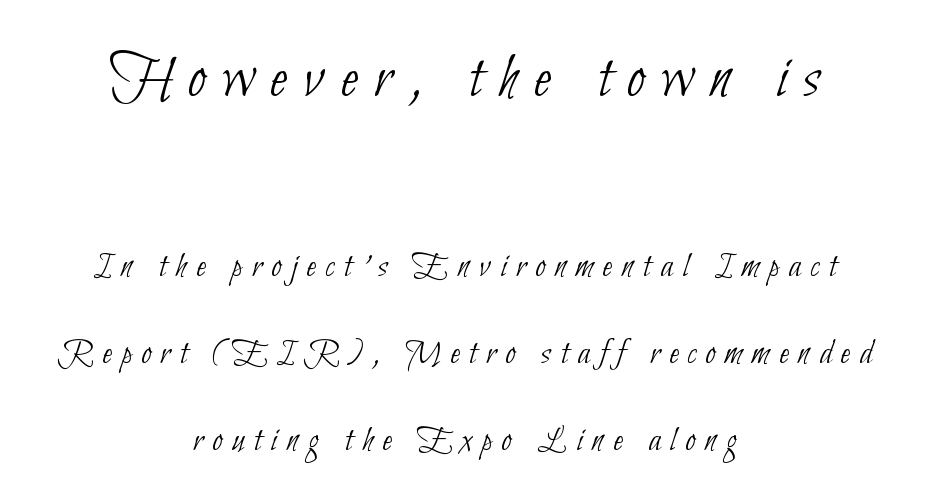
The image shows 65 px thin, condensed sans-serif type; set centered, loose line spacing (2.35x), unusually wide letter spacing (+0.25 em), not underlined; the first (top) block is 1.76x larger; low stroke contrast and a small x-height.
